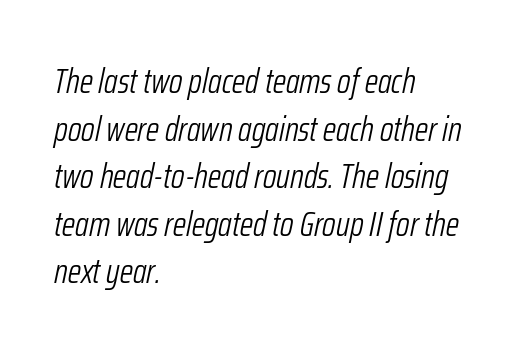
Q: Is the text bold? A: No.
Q: Is the text italic (slanted)? A: Yes, it leans right by about 12 degrees.
Q: Is the text underlined? A: No.
Q: How is the paragraph aligned? A: Left-aligned.
Q: Is the spacing between letters normal or unusually wide? A: Normal.
Q: Is the spacing between lines tight, normal or loose? A: Normal.
Q: Width (condensed, normal, or wide)? A: Condensed.
Q: Stroke contrast? A: Low.
Q: x-height? A: Medium.
Q: Monospaced? A: No.
